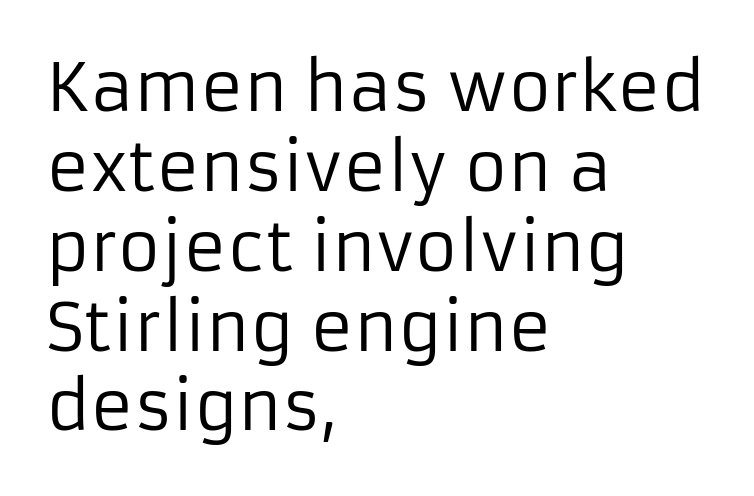
Q: Is the text bold? A: No.
Q: Is the text italic (slanted)? A: No, it is upright.
Q: Is the typeface a serif or a sans-serif typeface? A: Sans-serif.
Q: Is the text underlined? A: No.
Q: How is the paragraph aligned? A: Left-aligned.
Q: Is the spacing between letters normal or unusually wide? A: Normal.
Q: Width (condensed, normal, or wide)? A: Normal.
Q: Stroke contrast? A: Low.
Q: x-height? A: Medium.
Q: Monospaced? A: No.
